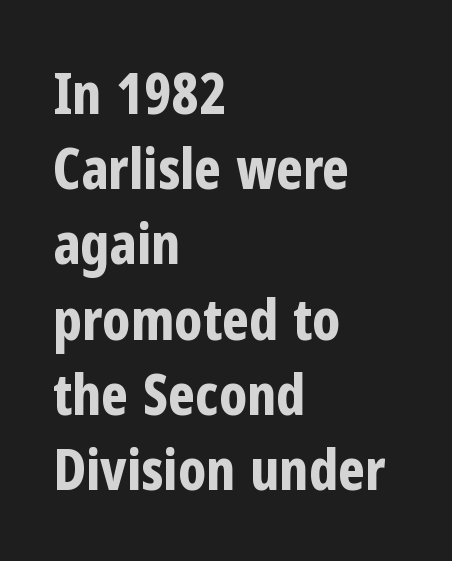
{"serif": "no", "italic": "no", "bold": "yes", "weight": "bold", "width": "condensed", "stroke_contrast": "low", "x_height": "medium", "monospaced": "no", "underline": "no", "align": "left", "line_spacing": "normal", "line_spacing_ratio": 1.32, "letter_spacing": "normal", "letter_spacing_em": 0.0, "glyph_px": 57}
